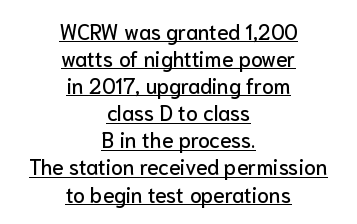
Q: Is the text italic (slanted)? A: No, it is upright.
Q: Is the text underlined? A: Yes.
Q: How is the paragraph aligned? A: Centered.
Q: Is the spacing between letters normal or unusually wide? A: Normal.
Q: Is the spacing between lines tight, normal or loose? A: Normal.
